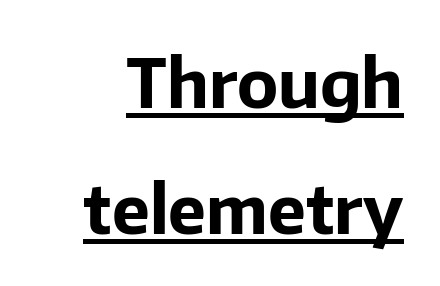
{"serif": "no", "italic": "no", "bold": "yes", "weight": "bold", "width": "normal", "stroke_contrast": "low", "x_height": "medium", "monospaced": "no", "underline": "yes", "line_spacing_ratio": 1.85, "letter_spacing": "normal", "letter_spacing_em": 0.0, "glyph_px": 68}
